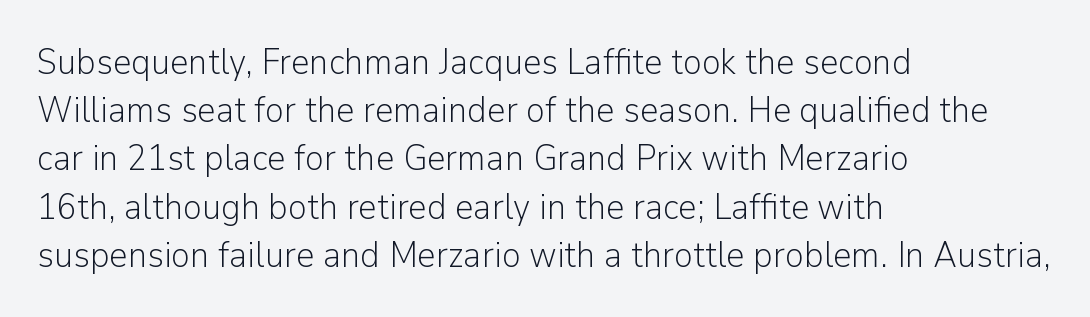
The image shows 36 px light sans-serif type, upright; set left-aligned, normal line spacing (1.34x), normal letter spacing, not underlined; low stroke contrast and a medium x-height.
